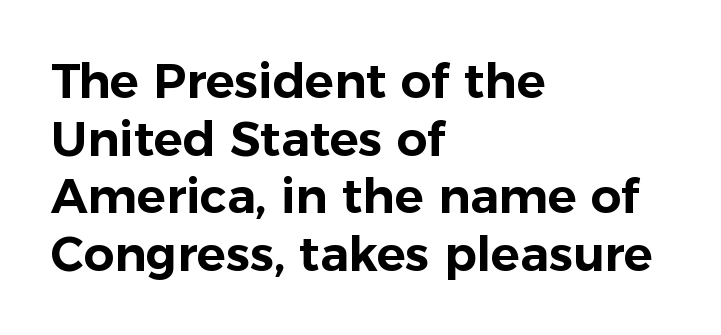
Stroke terminals: plain, sans-serif. This sample has the flowing, uneven cadence of proportional lettering. This is the regular roman posture of the typeface. How are the letters spaced? Ordinarily, with no added tracking.
